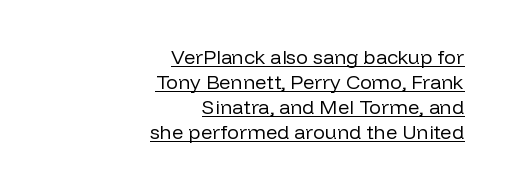
Evenly set lines give the paragraph a standard silhouette. Every stem runs plumb, perpendicular to the baseline. Caption: standard tracking, unaltered. Each line of the rendering has a horizontal stroke beneath the glyphs. Short and long lines alike share a common ending point at right.
